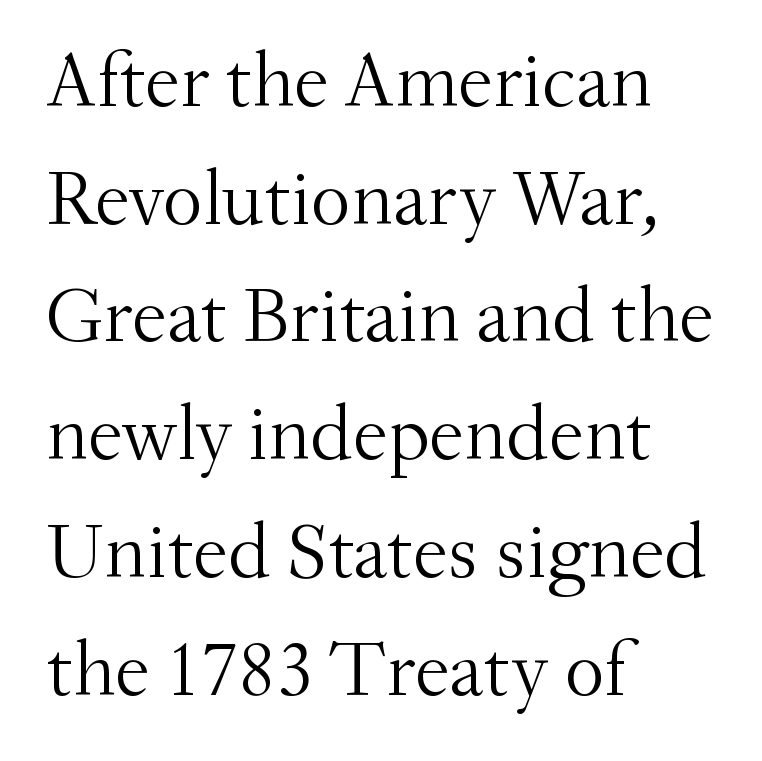
Q: Is the text bold? A: No.
Q: Is the text italic (slanted)? A: No, it is upright.
Q: Is the typeface a serif or a sans-serif typeface? A: Serif.
Q: Is the text underlined? A: No.
Q: How is the paragraph aligned? A: Left-aligned.
Q: Is the spacing between letters normal or unusually wide? A: Normal.
Q: Is the spacing between lines tight, normal or loose? A: Normal.
Q: Width (condensed, normal, or wide)? A: Normal.
Q: Stroke contrast? A: Medium.
Q: x-height? A: Small.
Q: Monospaced? A: No.
